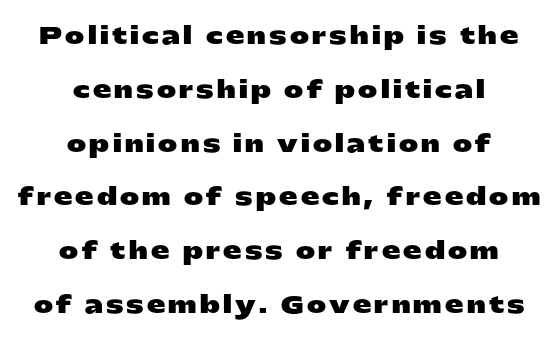
{"italic": "no", "bold": "yes", "underline": "no", "align": "center", "line_spacing": "loose", "line_spacing_ratio": 2.34, "glyph_px": 23}
